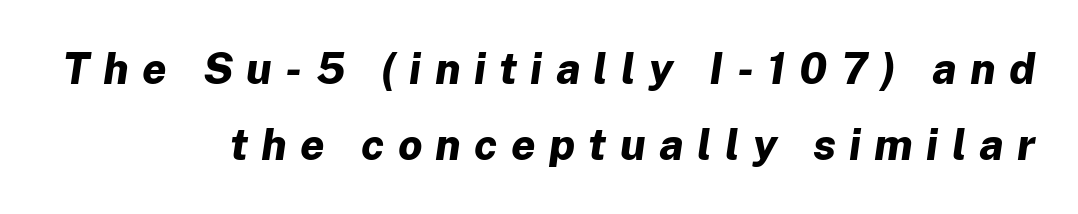
The image shows 43 px bold type, italic (leaning right); set right-aligned, line spacing 1.77x, unusually wide letter spacing (+0.31 em), not underlined; low stroke contrast and a medium x-height.
